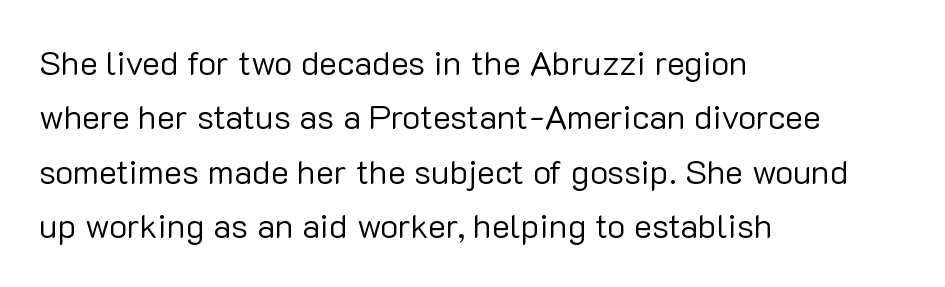
The image shows 34 px regular-weight sans-serif type, upright; set left-aligned, normal line spacing (1.6x), normal letter spacing, not underlined; low stroke contrast and a medium x-height.
